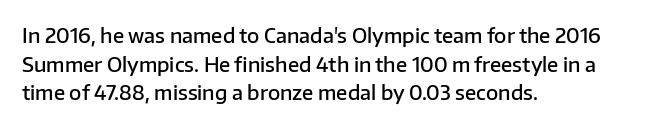
Q: Is the text bold? A: Semi-bold.
Q: Is the text italic (slanted)? A: No, it is upright.
Q: Is the text underlined? A: No.
Q: How is the paragraph aligned? A: Left-aligned.
Q: Is the spacing between letters normal or unusually wide? A: Normal.
Q: Is the spacing between lines tight, normal or loose? A: Normal.
